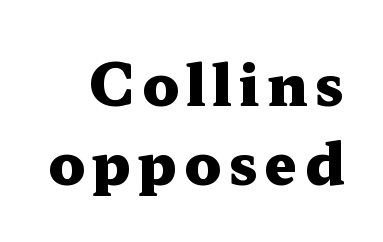
{"serif": "yes", "italic": "no", "bold": "yes", "weight": "heavy", "width": "wide", "stroke_contrast": "medium", "x_height": "medium", "monospaced": "no", "underline": "no", "line_spacing": "normal", "line_spacing_ratio": 1.39, "glyph_px": 57}
